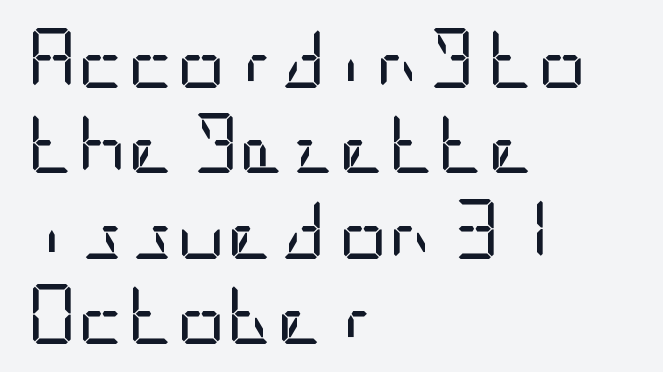
Q: Is the text bold? A: No.
Q: Is the text italic (slanted)? A: No, it is upright.
Q: Is the typeface a serif or a sans-serif typeface? A: Sans-serif.
Q: Is the text underlined? A: No.
Q: How is the paragraph aligned? A: Left-aligned.
Q: Is the spacing between letters normal or unusually wide? A: Normal.
Q: Is the spacing between lines tight, normal or loose? A: Normal.
Q: Width (condensed, normal, or wide)? A: Condensed.
Q: Stroke contrast? A: Low.
Q: x-height? A: Large.
